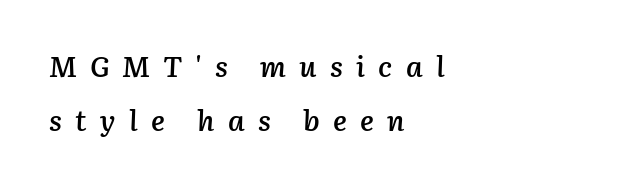
{"italic": "yes", "lean": "right", "slant_degrees": 3, "bold": "semi", "weight": "semibold", "width": "normal", "stroke_contrast": "low", "x_height": "medium", "monospaced": "no", "underline": "no", "align": "left", "line_spacing_ratio": 1.87, "letter_spacing": "wide", "letter_spacing_em": 0.46, "glyph_px": 29}
